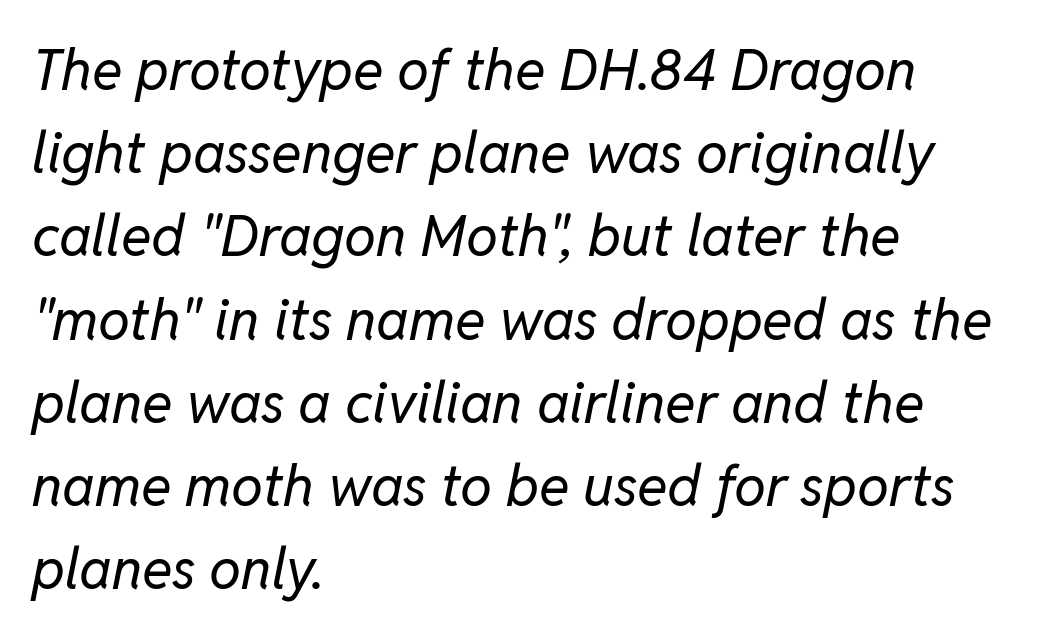
{"italic": "yes", "lean": "right", "slant_degrees": 11, "bold": "no", "weight": "regular", "width": "normal", "stroke_contrast": "low", "x_height": "medium", "monospaced": "no", "underline": "no", "align": "left", "line_spacing": "normal", "line_spacing_ratio": 1.46, "letter_spacing": "normal", "letter_spacing_em": 0.0, "glyph_px": 57}
